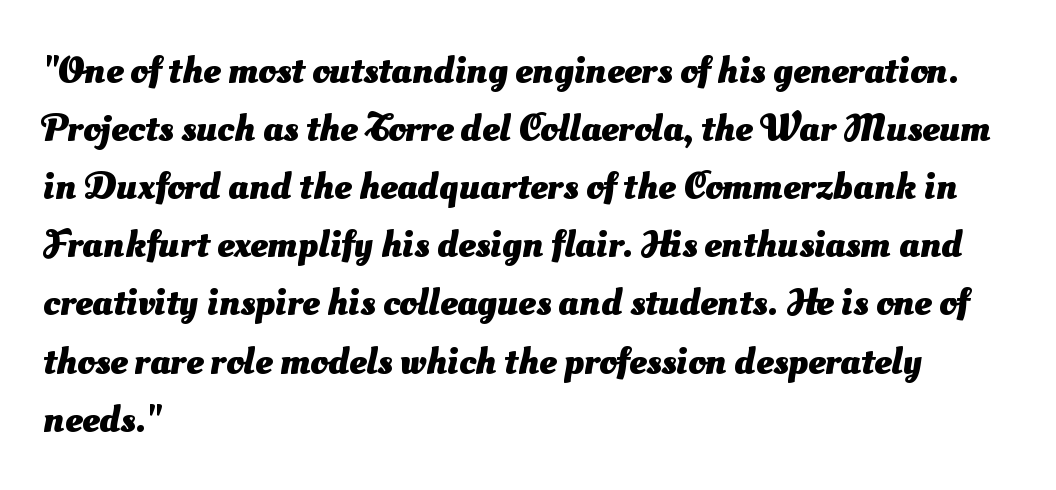
The lines in this sample share a left origin and differ only in where they stop. Bare-footed words on every line. The rendering shows plain stroke endings on the letterforms — a sans-serif design. Note the varied advance widths — an 'i' is clearly narrower than an 'm'.
